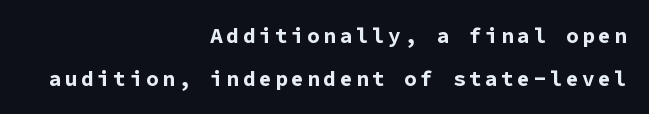
Q: Is the text bold? A: Yes.
Q: Is the text italic (slanted)? A: No, it is upright.
Q: Is the text underlined? A: No.
Q: How is the paragraph aligned? A: Right-aligned.
Q: Is the spacing between lines tight, normal or loose? A: Loose.
